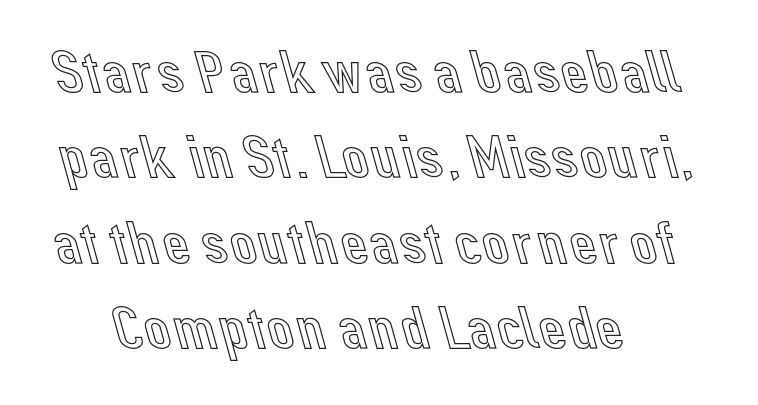
The image shows 61 px text type; set centered, normal line spacing (1.4x), normal letter spacing, not underlined; a medium x-height.
